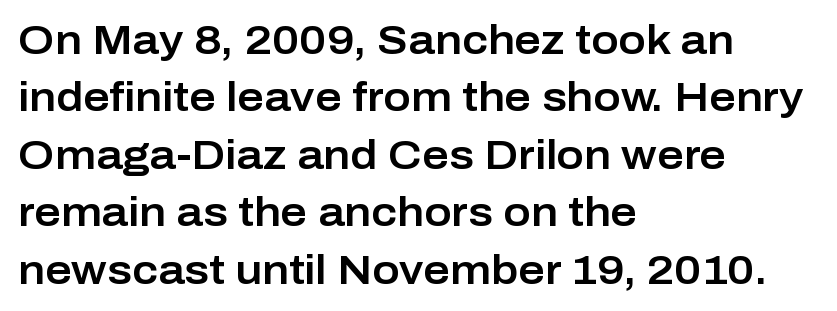
Q: Is the text italic (slanted)? A: No, it is upright.
Q: Is the typeface a serif or a sans-serif typeface? A: Sans-serif.
Q: Is the text underlined? A: No.
Q: How is the paragraph aligned? A: Left-aligned.
Q: Is the spacing between letters normal or unusually wide? A: Normal.
Q: Is the spacing between lines tight, normal or loose? A: Normal.
Q: Width (condensed, normal, or wide)? A: Normal.
Q: Stroke contrast? A: Low.
Q: x-height? A: Medium.
Q: Monospaced? A: No.
